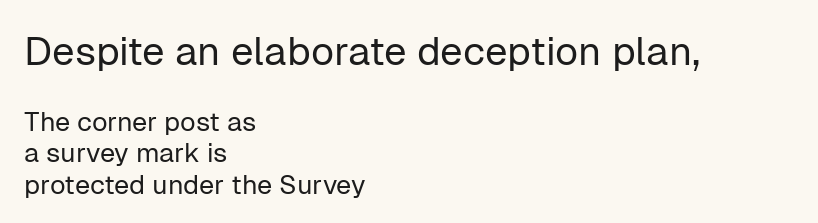
A clean baseline with only descenders dipping below it. Observe the ordinary spacing: letters are neighbours, not strangers. Typographically, this falls in the sans-serif category. The face used here is proportionally spaced, like ordinary book or web type.
